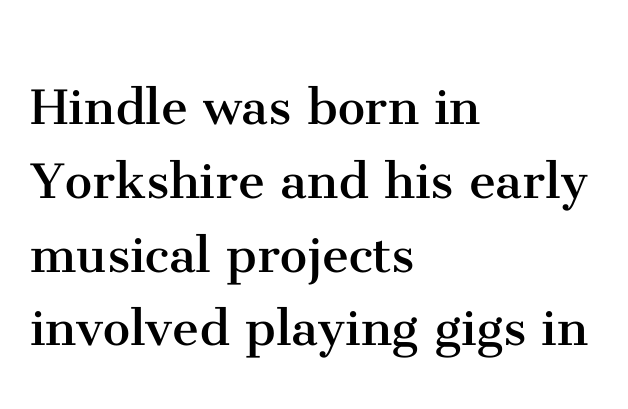
The image shows 61 px regular-weight serif type, upright; set left-aligned, line spacing 1.21x, normal letter spacing, not underlined; medium stroke contrast and a medium x-height.
